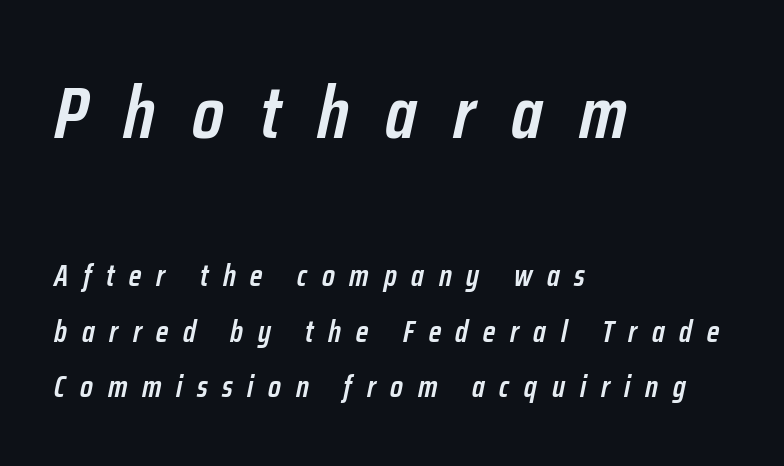
This sample has the flowing, uneven cadence of proportional lettering. Which chunk is bigger? The first one — the top block dwarfs the bottom. In terms of letterspacing, this is a distinctly airy, spread setting. Reading down the block, your eye returns to a fixed left position each line. Typesetter's note: demi weight, one step under bold.
